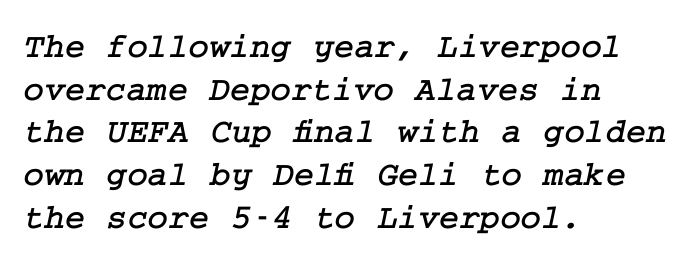
Q: Is the typeface a serif or a sans-serif typeface? A: Serif.
Q: Is the text underlined? A: No.
Q: How is the paragraph aligned? A: Left-aligned.
Q: Is the spacing between letters normal or unusually wide? A: Normal.
Q: Width (condensed, normal, or wide)? A: Normal.
Q: Stroke contrast? A: Low.
Q: x-height? A: Medium.
